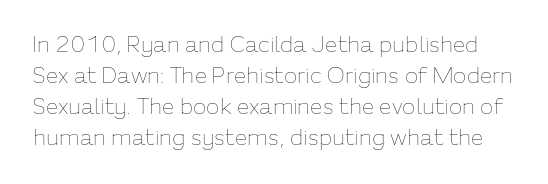
Tracking value appears to be zero — textbook default spacing. The typesetting does not lean heavy: it is not bold. Descenders are the only things crossing below the line. Successive baselines arrive at the customary interval. No italicization has been applied; the sample stays upright.
